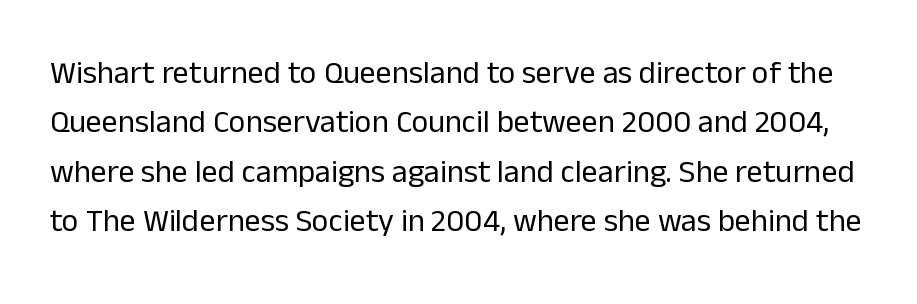
Serif or sans? Sans — the stroke terminals are bare. Spacing between characters is what you'd get straight out of the box. The zone under the glyphs is completely vacant. The axis of the letterforms is exactly vertical.
